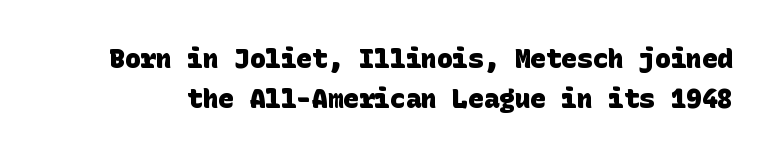
The image shows 26 px bold type; set normal line spacing (1.55x), normal letter spacing, not underlined.
